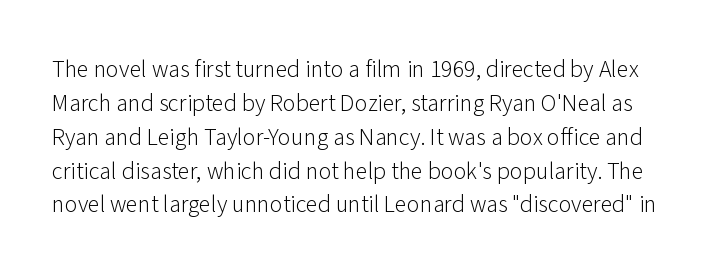
Words float on clear page, feet unadorned. This reads as an unemphasized weight, regular at the heaviest. Successive baselines arrive at the customary interval. Tall strokes in this sample are plumb rather than angled. What stands out about the letter spacing? Nothing — it is the standard amount.
